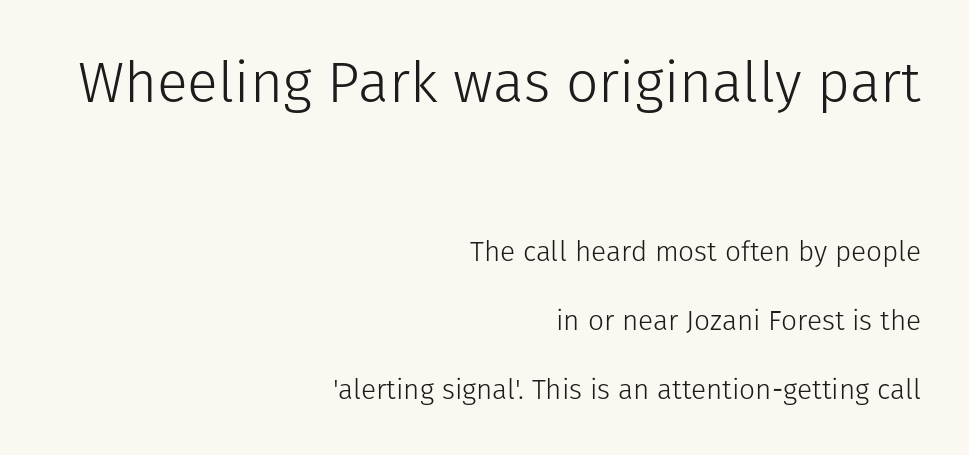
The image shows 57 px light sans-serif type, upright; set right-aligned, loose line spacing (2.46x), normal letter spacing, not underlined; the first (top) block is 2.04x larger; low stroke contrast and a medium x-height.
